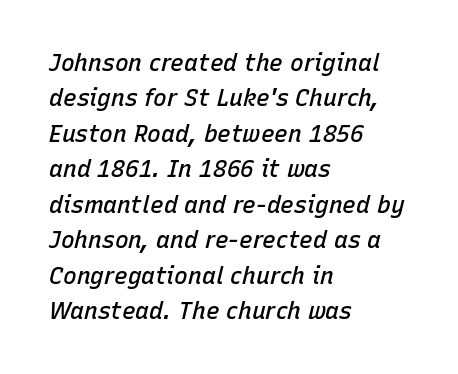
{"italic": "yes", "lean": "right", "slant_degrees": 15, "bold": "semi", "underline": "no", "align": "left", "line_spacing": "normal", "line_spacing_ratio": 1.54, "letter_spacing": "normal", "letter_spacing_em": 0.0, "glyph_px": 23}
